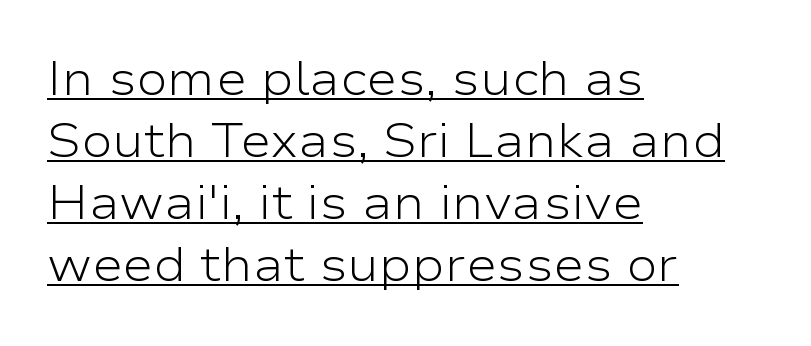
This sample has the flowing, uneven cadence of proportional lettering. A sans-serif font was chosen for this passage. Here the glyphs are tracked normally, forming tight word shapes. One-word summary of the alignment: left.
